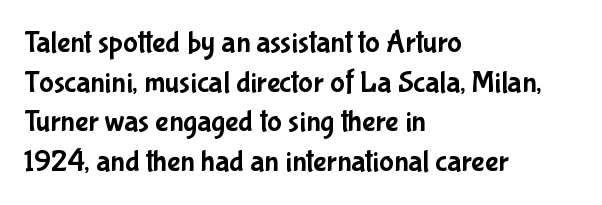
The image shows 31 px condensed sans-serif type, upright; set left-aligned, normal line spacing (1.28x), normal letter spacing, not underlined; low stroke contrast and a medium x-height.
